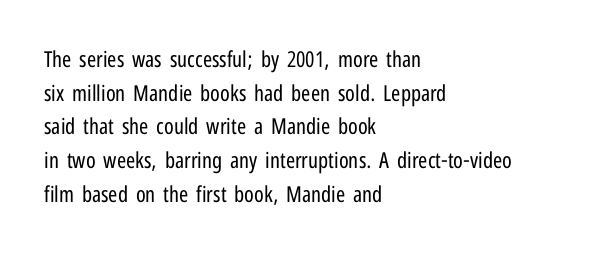
{"italic": "no", "bold": "no", "underline": "no", "align": "left", "line_spacing": "normal", "line_spacing_ratio": 1.53, "letter_spacing": "normal", "letter_spacing_em": 0.0, "glyph_px": 22}
